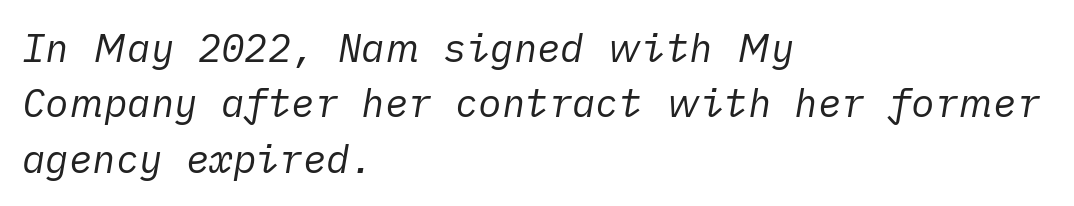
The image shows 39 px regular-weight type, italic (leaning right); set left-aligned, normal line spacing (1.42x), normal letter spacing, not underlined; low stroke contrast and a medium x-height.
